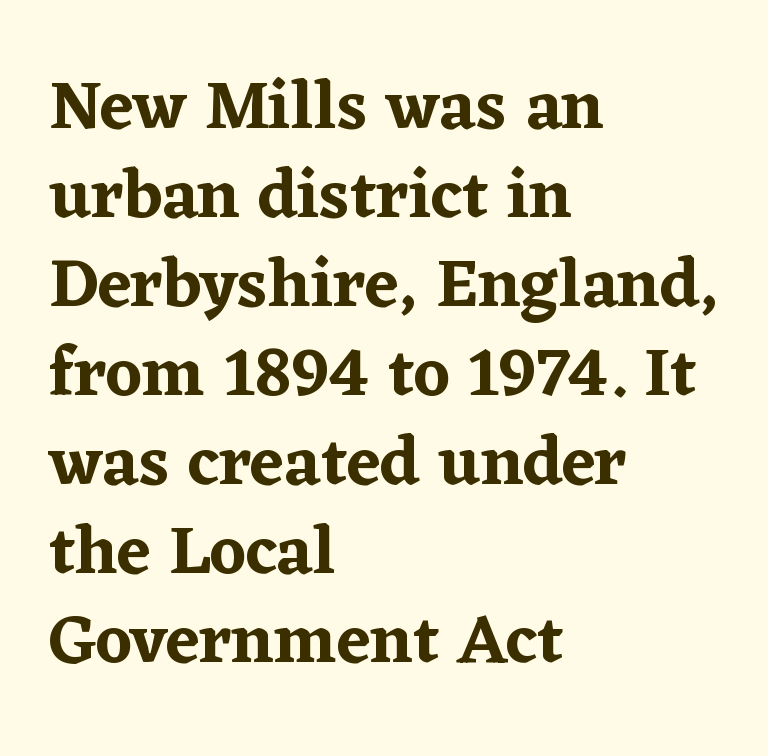
Beneath every word, the page is bare. Summary of vertical rhythm: regular, with standard interline spacing. Quick note: not italic, upright. Line starts are locked; line ends wander. These lines are rendered in a variable-pitch font.
